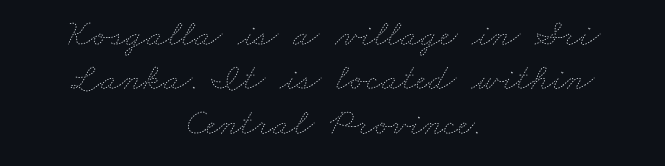
{"bold": "no", "weight": "thin", "width": "wide", "stroke_contrast": "low", "x_height": "small", "monospaced": "no", "underline": "no", "align": "center", "line_spacing_ratio": 1.17, "letter_spacing": "normal", "letter_spacing_em": 0.0, "glyph_px": 38}
